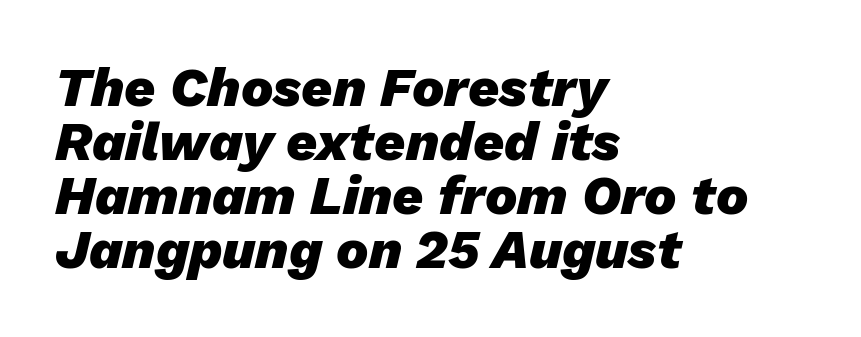
Q: Is the text bold? A: Yes.
Q: Is the text italic (slanted)? A: Yes, it leans right by about 13 degrees.
Q: Is the text underlined? A: No.
Q: How is the paragraph aligned? A: Left-aligned.
Q: Is the spacing between letters normal or unusually wide? A: Normal.
Q: Is the spacing between lines tight, normal or loose? A: Tight.
Q: Width (condensed, normal, or wide)? A: Normal.
Q: Stroke contrast? A: Low.
Q: x-height? A: Medium.
Q: Monospaced? A: No.
